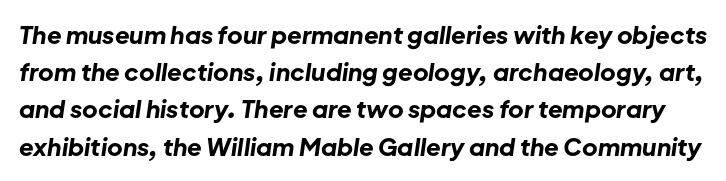
The image shows 24 px bold type, italic (leaning right); set normal line spacing (1.55x), normal letter spacing, not underlined.
